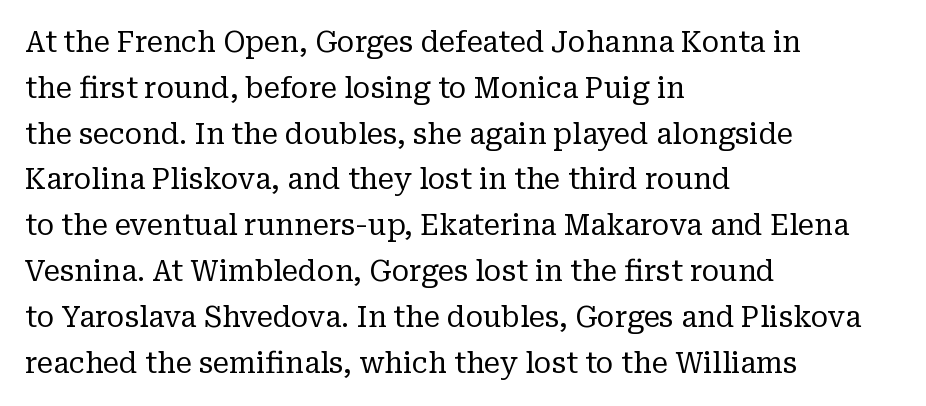
The image shows 29 px regular-weight serif type, upright; set left-aligned, normal line spacing (1.58x), normal letter spacing, not underlined; low stroke contrast and a medium x-height.
